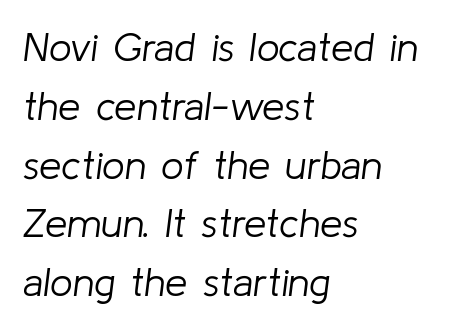
This is oblique type, the kind used for emphasis or titles. Caption: face not bold, strokes unweighted. In CSS terms this would be text-align: left. Standard letterfit; no display-style spreading of the glyphs. This sample has the flowing, uneven cadence of proportional lettering.
